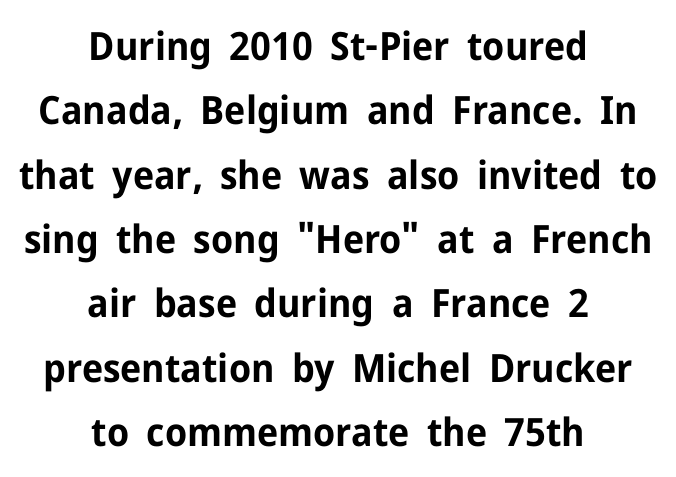
A typesetter would call this proportional, since set widths differ per character. The passage shown is emphatically bold. Teacher's note: observe the equal gaps on both sides — that is centered alignment. Style check: upright.
